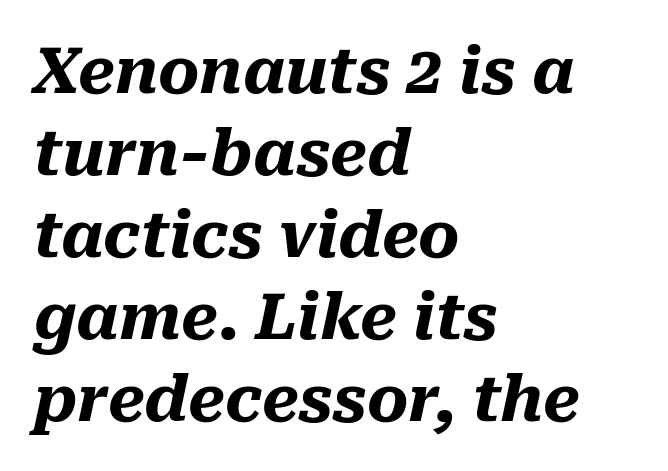
The image shows 63 px heavy type, italic (leaning right); set left-aligned, normal line spacing (1.3x), normal letter spacing, not underlined; medium stroke contrast and a medium x-height.
